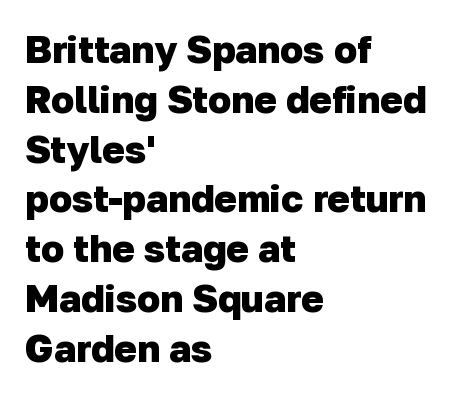
Thick stems and heavy bowls — unmistakably bold. There is no visible air inserted between adjacent glyphs. To sum up the face: it is a sans, with no serifs. Has an underline been added? It has not. This sample has the flowing, uneven cadence of proportional lettering. In CSS terms this would be text-align: left.
